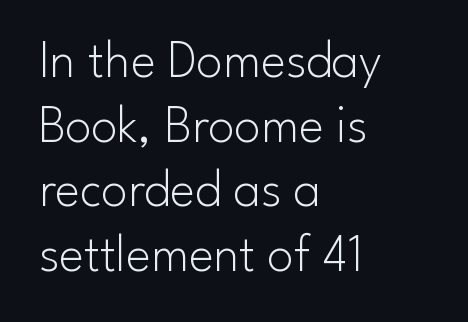
The setting favours the left margin, as ordinary paragraphs usually do. Unlike a traditional serif, this face leaves its strokes unadorned. The foot of each line stays bare and open. The tracking reads as untouched default to a designer's eye.
